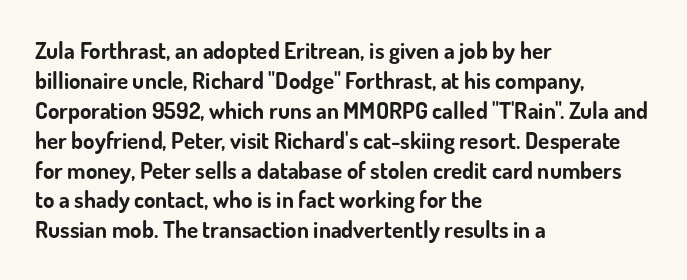
Designer's note — italics off, roman on. Clear beneath every line of the passage. Set as a true bold cut, around the 700 mark. How would I describe the line gaps? Plain and ordinary.
